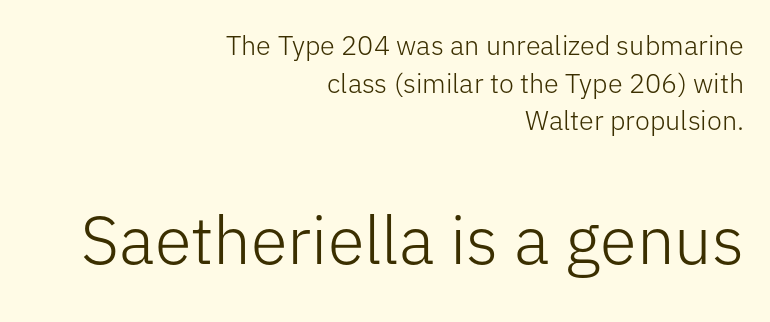
{"serif": "no", "italic": "no", "bold": "no", "weight": "light", "width": "normal", "stroke_contrast": "low", "x_height": "medium", "monospaced": "no", "underline": "no", "align": "right", "line_spacing": "normal", "line_spacing_ratio": 1.39, "letter_spacing": "normal", "letter_spacing_em": 0.0, "larger_block": "second", "size_ratio": 2.48, "glyph_px": 67}
